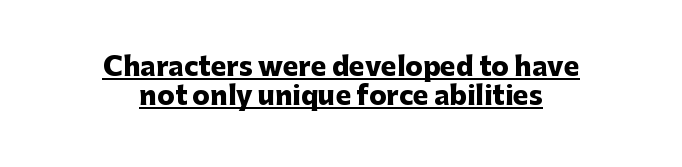
Where is the straight margin? There isn't one; the lines are centered. Does the lettering tilt? It doesn't — this is upright. Caption: lettering with a line underneath. Vertically, the passage feels compressed, each row crowding the next.
